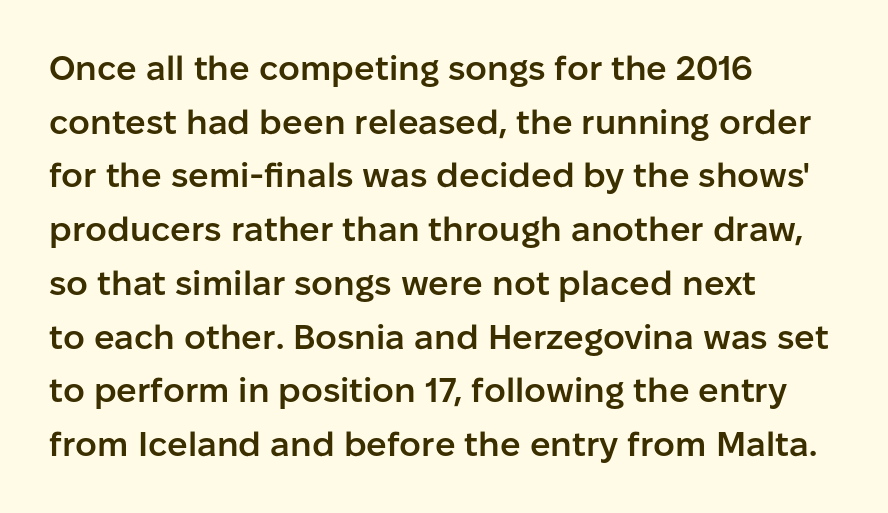
The image shows 34 px semibold sans-serif type, upright; set left-aligned, normal line spacing (1.58x), normal letter spacing, not underlined; low stroke contrast and a medium x-height.
